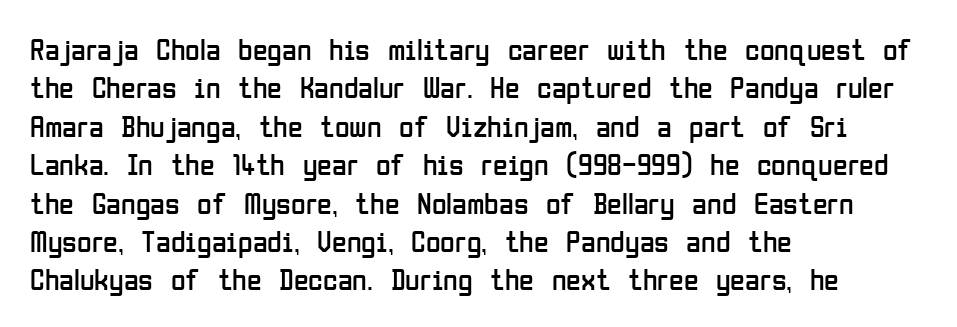
{"serif": "no", "italic": "no", "bold": "no", "weight": "regular", "width": "condensed", "stroke_contrast": "low", "x_height": "medium", "monospaced": "no", "underline": "no", "align": "left", "line_spacing": "normal", "line_spacing_ratio": 1.28, "letter_spacing": "normal", "letter_spacing_em": 0.0, "glyph_px": 30}
